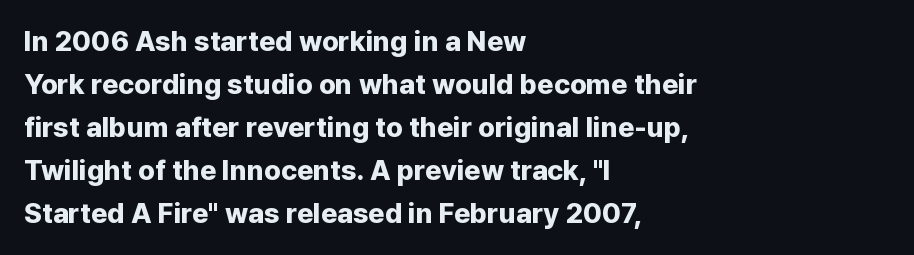
Each new line begins a customary step beneath the previous one. The rendering uses natural spacing where letterforms have individual widths. The axis of the letterforms is exactly vertical. The letters are bold, with thick, heavy strokes.
